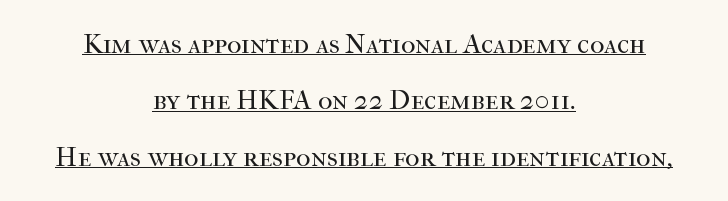
The type sits square on the baseline with zero lean. This sample uses a serif face. Nothing unusual about the tracking: characters are spaced as the font intends. Character widths vary here, with narrow letters taking less room than wide ones. One glance says open: line gaps are wider than usual.
